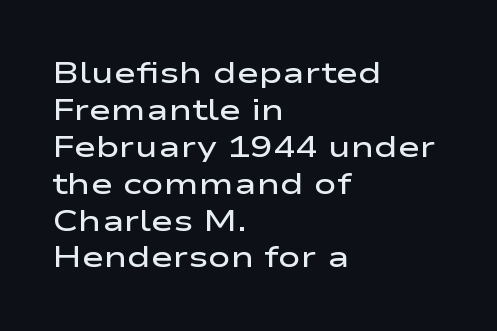
The image shows 30 px semibold, wide sans-serif type, upright; set left-aligned, line spacing 1.23x, normal letter spacing, not underlined; low stroke contrast and a medium x-height.
